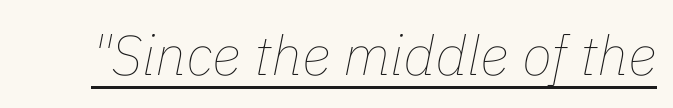
{"italic": "yes", "lean": "right", "slant_degrees": 11, "bold": "no", "weight": "thin", "width": "normal", "stroke_contrast": "low", "x_height": "medium", "monospaced": "no", "underline": "yes", "letter_spacing": "normal", "letter_spacing_em": 0.0, "glyph_px": 56}
